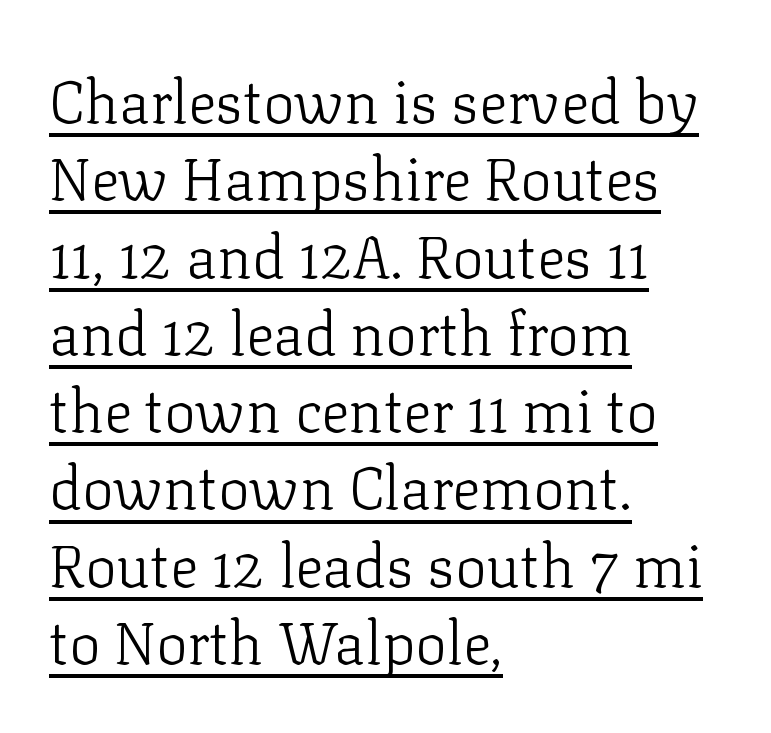
{"serif": "yes", "italic": "no", "bold": "no", "weight": "light", "width": "normal", "stroke_contrast": "low", "x_height": "medium", "monospaced": "no", "underline": "yes", "align": "left", "line_spacing": "normal", "line_spacing_ratio": 1.31, "letter_spacing": "normal", "letter_spacing_em": 0.0, "glyph_px": 59}
